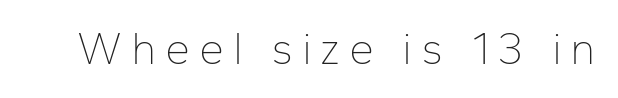
The image shows 45 px thin sans-serif type, upright; set not underlined; low stroke contrast and a medium x-height.
